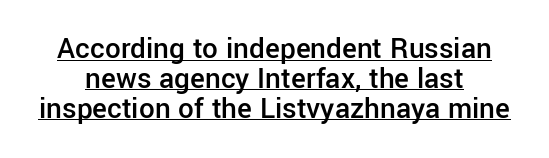
A somewhat darkened texture: the type is semibold rather than bold. Classification — sans serif. How are the letters spaced? Ordinarily, with no added tracking. The lettering holds an erect, upright posture throughout. Varying glyph widths throughout — classic text-font behaviour.
